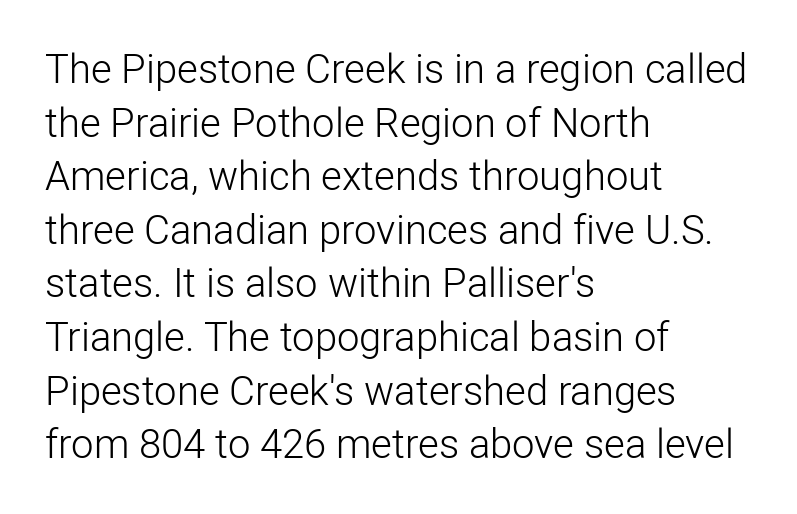
Each stroke keeps to a modest, everyday thickness or less. The rendering anchors every line to the left-hand side. Character widths vary here, with narrow letters taking less room than wide ones. Italic: no, the glyphs are upright roman.
